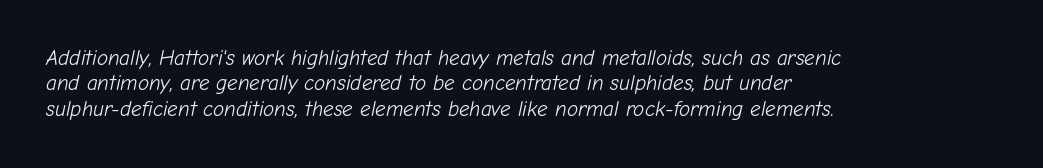
Does extra space separate the letters? No, they use regular spacing. The axis of the letterforms is tilted away from vertical. Nobody drew a line under any word here. Visually the block forms a straight wall on the left and a jagged coastline on the right.
